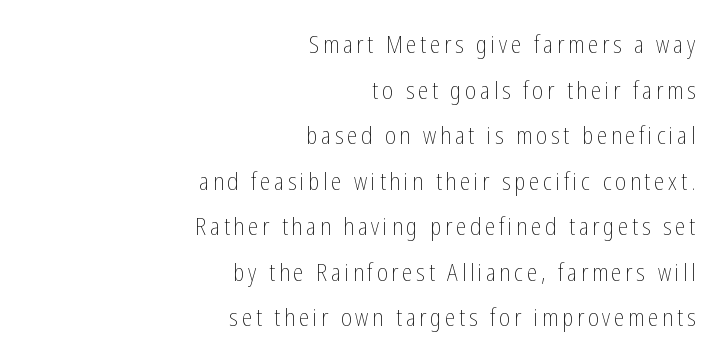
Q: Is the text bold? A: No.
Q: Is the text italic (slanted)? A: No, it is upright.
Q: Is the text underlined? A: No.
Q: How is the paragraph aligned? A: Right-aligned.
Q: Is the spacing between lines tight, normal or loose? A: Loose.
